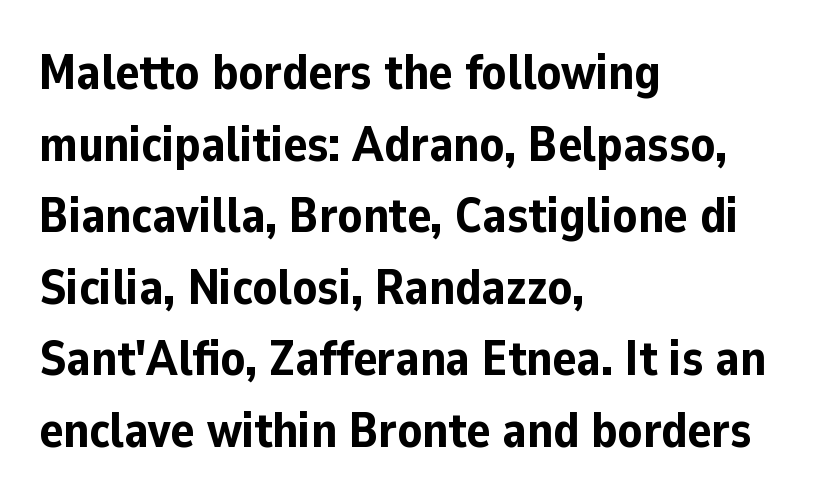
The image shows 49 px bold sans-serif type, upright; set left-aligned, normal line spacing (1.46x), normal letter spacing, not underlined; low stroke contrast and a medium x-height.
